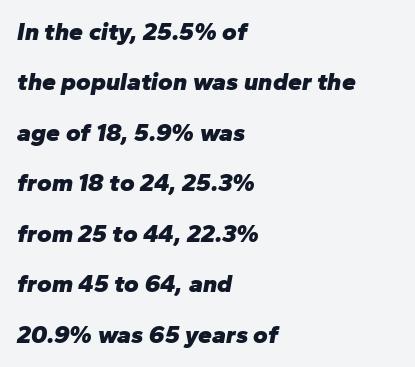
Observe the lean: these are italic letterforms. The rendering uses a bold face; every stroke is thick and dark. Baseline-to-baseline distance is far greater than the letter height. The lines in this sample share a left origin and differ only in where they stop. Rule under the text: the space is simply empty. Nobody touched the tracking dial on this one.
